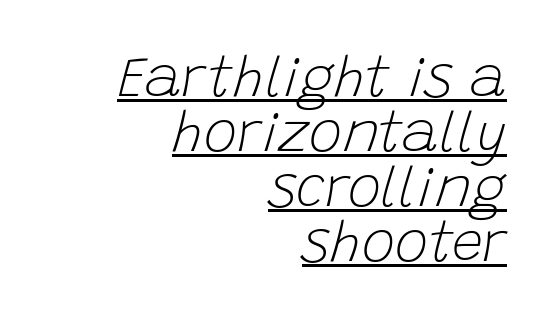
Compared with a typical body face, this is equally light or lighter still. If you measured baseline to baseline, you'd find a short distance. Default kerning and tracking; the words read as compact shapes. Has an underline been added? It has. Right-aligned paragraph, ragged on the left.
